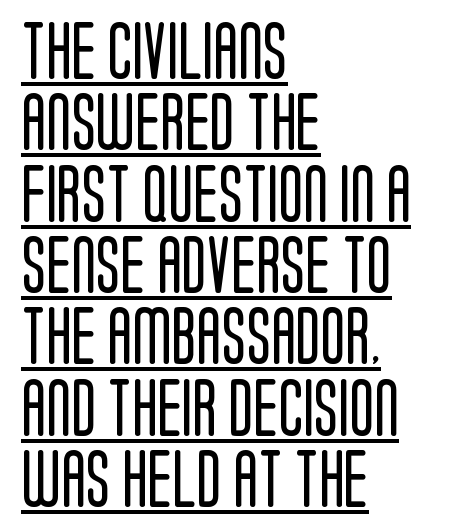
{"serif": "no", "italic": "no", "bold": "no", "weight": "regular", "width": "condensed", "stroke_contrast": "low", "x_height": "large", "monospaced": "no", "underline": "yes", "align": "left", "line_spacing_ratio": 1.23, "letter_spacing": "normal", "letter_spacing_em": 0.0, "glyph_px": 58}
